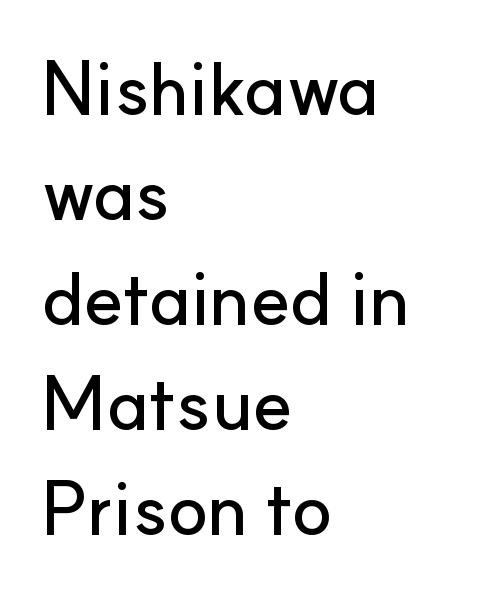
Q: Is the text italic (slanted)? A: No, it is upright.
Q: Is the typeface a serif or a sans-serif typeface? A: Sans-serif.
Q: Is the text underlined? A: No.
Q: How is the paragraph aligned? A: Left-aligned.
Q: Is the spacing between letters normal or unusually wide? A: Normal.
Q: Is the spacing between lines tight, normal or loose? A: Normal.
Q: Width (condensed, normal, or wide)? A: Normal.
Q: Stroke contrast? A: Low.
Q: x-height? A: Small.
Q: Monospaced? A: No.
